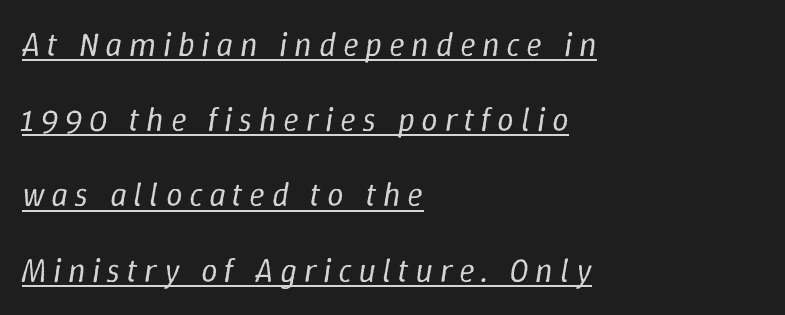
Q: Is the text bold? A: No.
Q: Is the text italic (slanted)? A: Yes, it leans right by about 9 degrees.
Q: Is the text underlined? A: Yes.
Q: How is the paragraph aligned? A: Left-aligned.
Q: Is the spacing between letters normal or unusually wide? A: Unusually wide.
Q: Is the spacing between lines tight, normal or loose? A: Loose.
Q: Width (condensed, normal, or wide)? A: Normal.
Q: Stroke contrast? A: Low.
Q: x-height? A: Medium.
Q: Monospaced? A: No.
